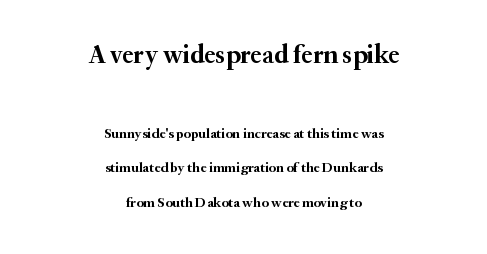
The rendering shrinks the type as you move from the upper chunk to the lower. Vertical spacing — loose. I'd describe the lettering as bold — thick and assertive. A typesetter would mark this as roman, not italic. Students, note that the glyphs here touch the page at normal intervals. Centered paragraph, ragged on both sides.
